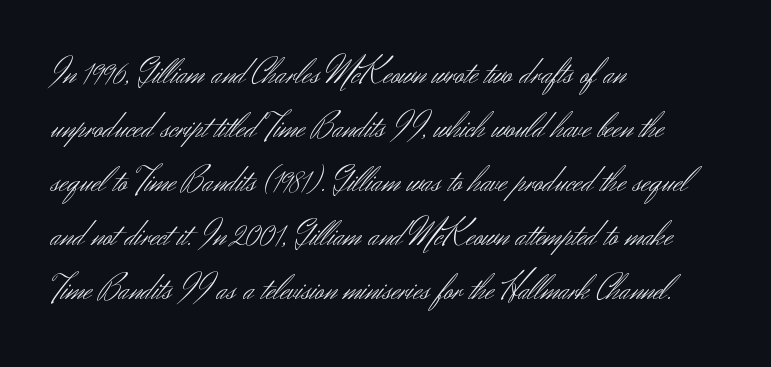
The image shows 35 px light sans-serif type; set left-aligned, normal line spacing (1.54x), normal letter spacing, not underlined; medium stroke contrast and a small x-height.
